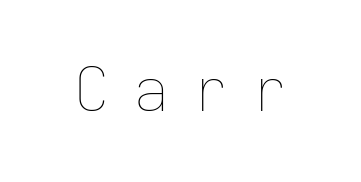
Here the glyphs are tracked loosely, breaking word shapes into spaced letters. Ink coverage per letter is moderate at most. Bare-footed words on every line. The lettering stays uniformly vertical, giving the passage a roman look. Think of a typewriter: that constant character pitch is what you see here.
